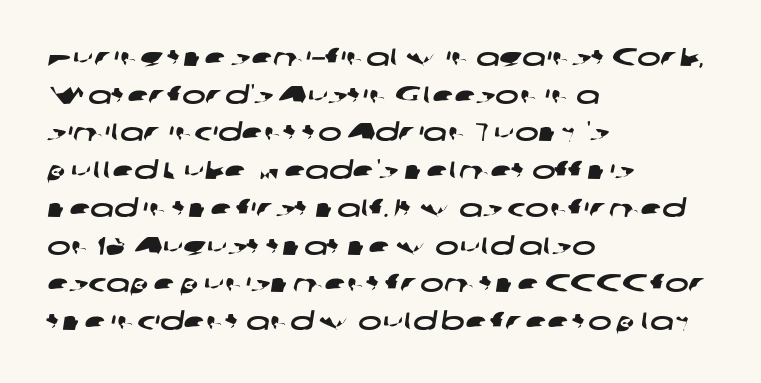
The zone under the glyphs is completely vacant. The letters sit at their default tracking, neither squeezed nor spread. Each line starts at the same left margin while the right side varies. A typesetter would call this leading conventional body-copy spacing.
